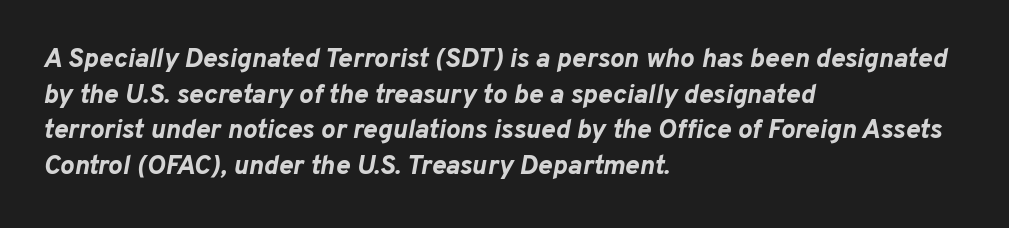
The image shows 27 px bold type, italic (leaning right); set left-aligned, normal line spacing (1.32x), normal letter spacing, not underlined.
